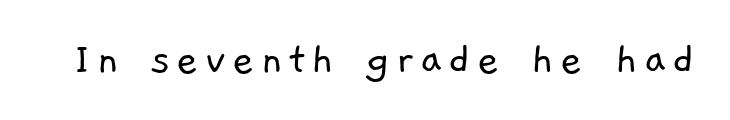
The image shows 47 px light sans-serif type; set not underlined; low stroke contrast and a medium x-height.
